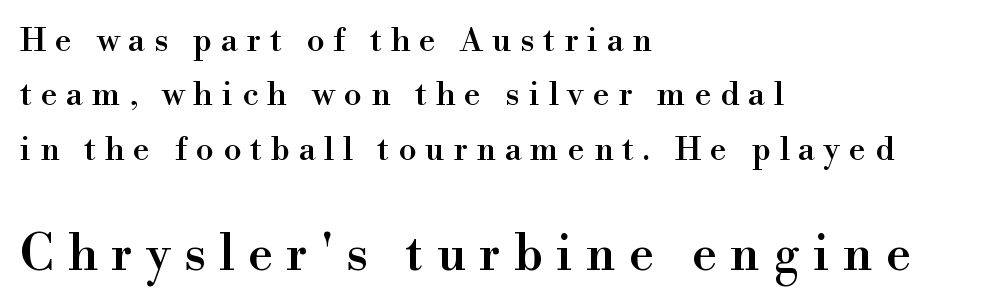
Q: Is the text italic (slanted)? A: No, it is upright.
Q: Is the typeface a serif or a sans-serif typeface? A: Serif.
Q: Is the text underlined? A: No.
Q: How is the paragraph aligned? A: Left-aligned.
Q: Is the spacing between letters normal or unusually wide? A: Unusually wide.
Q: Is the spacing between lines tight, normal or loose? A: Normal.
Q: Which block of text is set in a larger size, the first (top) or the second (bottom)? A: The second (bottom) one.
Q: Width (condensed, normal, or wide)? A: Normal.
Q: Stroke contrast? A: High.
Q: x-height? A: Small.
Q: Monospaced? A: No.
